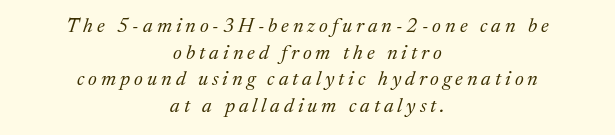
The image shows 20 px text type, italic (leaning right); set centered, normal line spacing (1.33x), unusually wide letter spacing (+0.2 em), not underlined.
